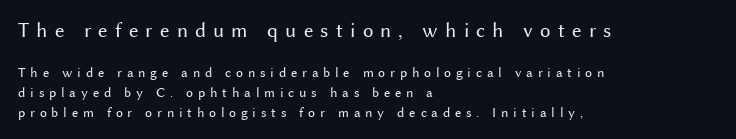
{"italic": "no", "bold": "no", "underline": "no", "align": "left", "line_spacing": "normal", "line_spacing_ratio": 1.41, "letter_spacing": "wide", "letter_spacing_em": 0.34, "larger_block": "first", "size_ratio": 1.5, "glyph_px": 21}
